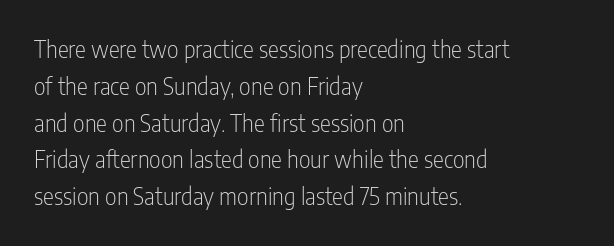
The rendering uses a moderate line-height, typical for paragraphs. The cut favours lightness, reaching ordinary text weight at its darkest. This is roman type, the default non-slanted kind. A student would call this left alignment; a typographer would say flush left, rag right. Honestly, there is no underline to notice here at all. The letterforms sit shoulder to shoulder at normal distance.
